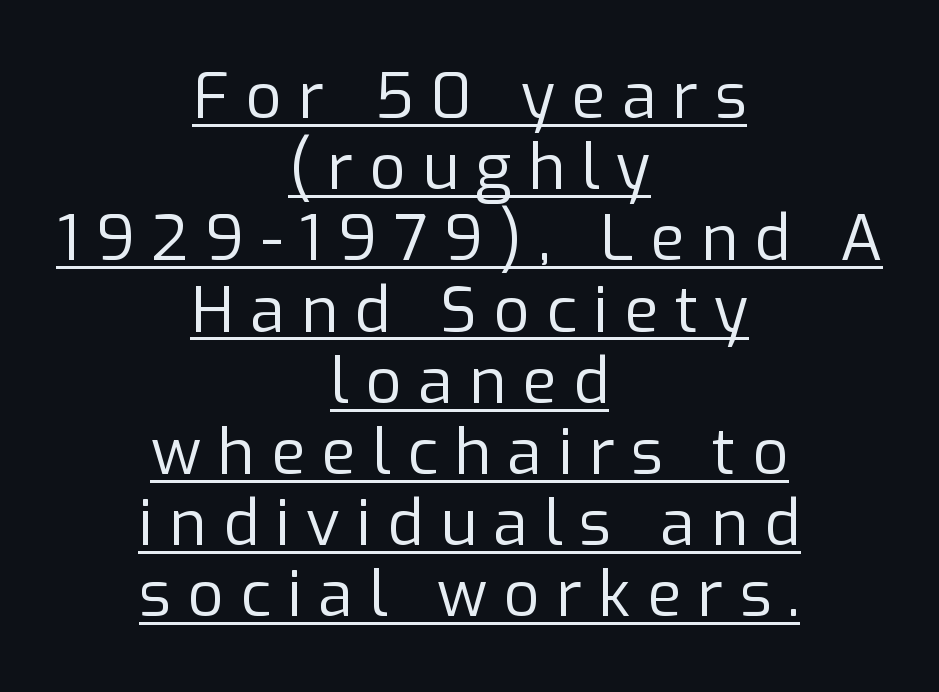
{"serif": "no", "italic": "no", "bold": "no", "weight": "regular", "width": "normal", "stroke_contrast": "low", "x_height": "medium", "monospaced": "no", "underline": "yes", "align": "center", "line_spacing": "tight", "line_spacing_ratio": 1.13, "letter_spacing": "wide", "letter_spacing_em": 0.26, "glyph_px": 63}
